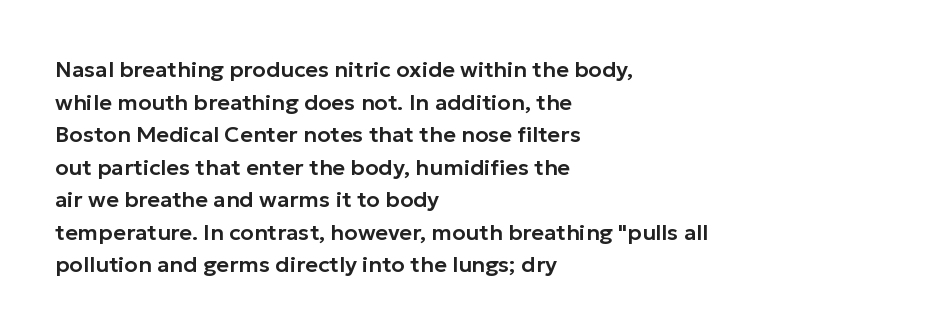
The image shows 22 px text type, upright; set left-aligned, normal line spacing (1.48x), normal letter spacing, not underlined.
